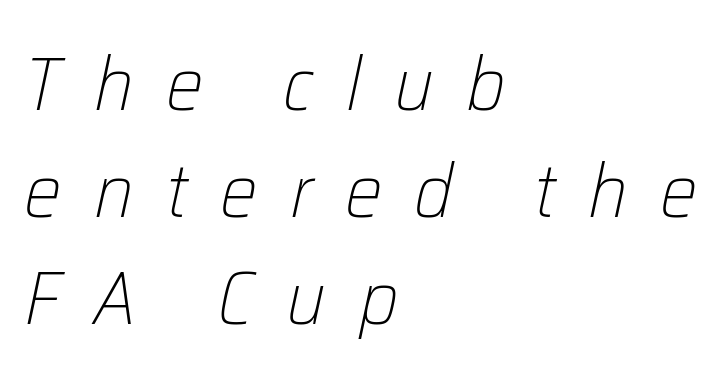
{"italic": "yes", "lean": "right", "slant_degrees": 12, "bold": "no", "weight": "light", "width": "normal", "stroke_contrast": "low", "x_height": "medium", "monospaced": "no", "underline": "no", "align": "left", "line_spacing": "normal", "line_spacing_ratio": 1.43, "letter_spacing": "wide", "letter_spacing_em": 0.43, "glyph_px": 75}
